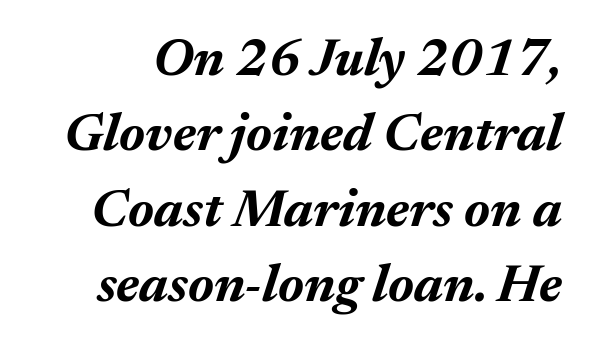
Varying glyph widths throughout — classic text-font behaviour. The characters look thick and weighty, a clear bold. This is oblique type, the kind used for emphasis or titles. No extra tracking has been applied to these lines. Quick note: interline space is typical.
